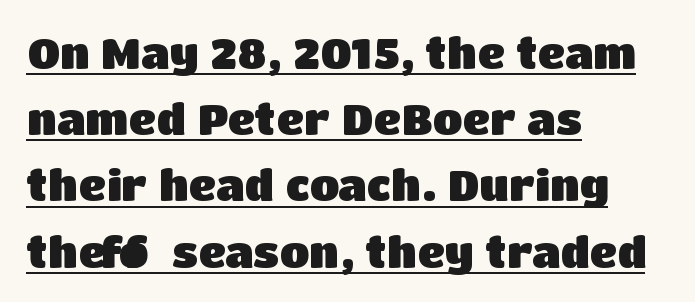
This sample carries an underscore along the baseline area. Style check: upright. Inter-character spacing is left at the font's built-in metrics. The paragraph shown leans on its left margin.
